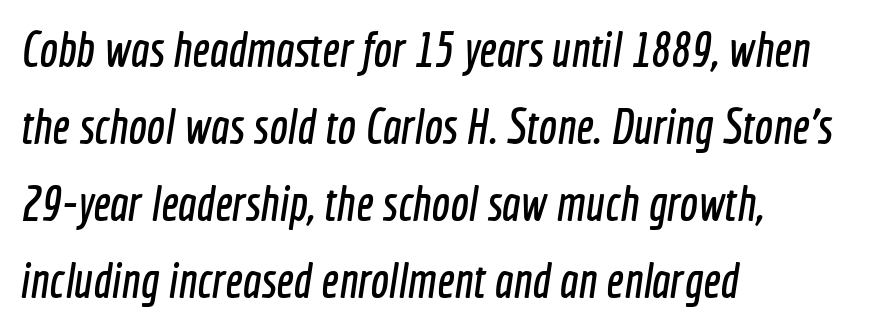
Q: Is the typeface a serif or a sans-serif typeface? A: Sans-serif.
Q: Is the text underlined? A: No.
Q: How is the paragraph aligned? A: Left-aligned.
Q: Is the spacing between letters normal or unusually wide? A: Normal.
Q: Is the spacing between lines tight, normal or loose? A: Normal.
Q: Width (condensed, normal, or wide)? A: Condensed.
Q: x-height? A: Medium.
Q: Monospaced? A: No.
